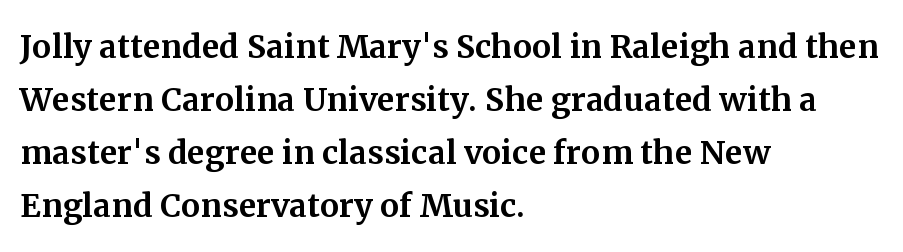
Q: Is the text italic (slanted)? A: No, it is upright.
Q: Is the typeface a serif or a sans-serif typeface? A: Serif.
Q: Is the text underlined? A: No.
Q: How is the paragraph aligned? A: Left-aligned.
Q: Is the spacing between letters normal or unusually wide? A: Normal.
Q: Width (condensed, normal, or wide)? A: Normal.
Q: Stroke contrast? A: Medium.
Q: x-height? A: Medium.
Q: Monospaced? A: No.
